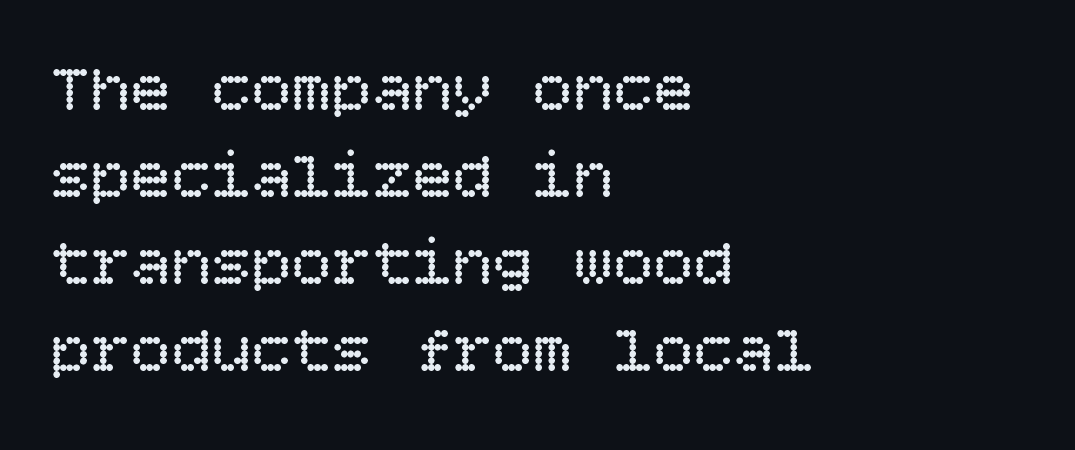
Q: Is the text bold? A: No.
Q: Is the text italic (slanted)? A: No, it is upright.
Q: Is the text underlined? A: No.
Q: How is the paragraph aligned? A: Left-aligned.
Q: Is the spacing between letters normal or unusually wide? A: Normal.
Q: Is the spacing between lines tight, normal or loose? A: Normal.
Q: Width (condensed, normal, or wide)? A: Normal.
Q: Stroke contrast? A: Low.
Q: x-height? A: Large.
